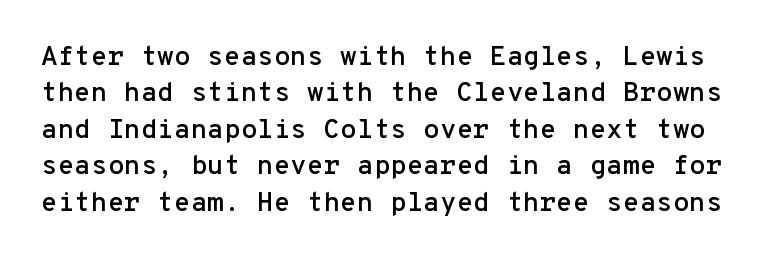
{"italic": "no", "underline": "no", "line_spacing": "normal", "line_spacing_ratio": 1.35, "letter_spacing": "normal", "letter_spacing_em": 0.0, "glyph_px": 27}
